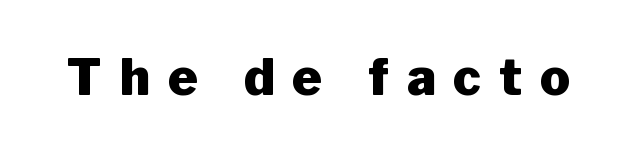
The typeface chosen for these lines omits serifs. A typesetter would call this proportional, since set widths differ per character. Look at the stroke-to-counter ratio: heavy, a bold. Notice how the stems are strictly vertical — no italics here. Only glyphs here, with clear space below each row. Look at the tracking — it's clearly loosened, letters drifting apart.
